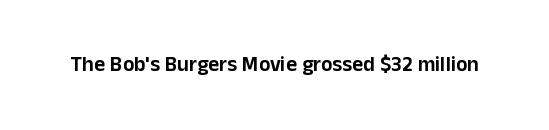
Q: Is the text italic (slanted)? A: No, it is upright.
Q: Is the text underlined? A: No.
Q: Is the spacing between letters normal or unusually wide? A: Normal.
